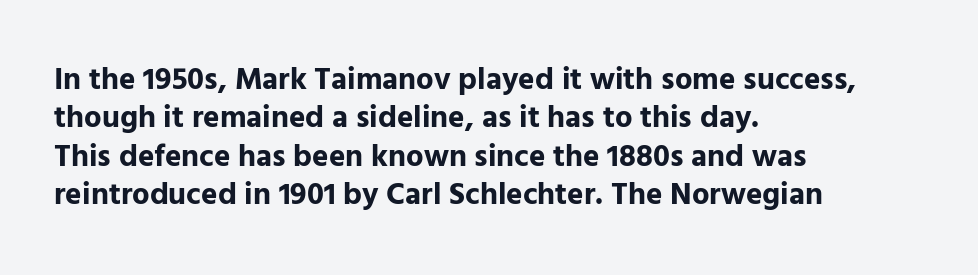
Q: Is the text bold? A: Yes.
Q: Is the text italic (slanted)? A: No, it is upright.
Q: Is the typeface a serif or a sans-serif typeface? A: Sans-serif.
Q: Is the text underlined? A: No.
Q: How is the paragraph aligned? A: Left-aligned.
Q: Is the spacing between letters normal or unusually wide? A: Normal.
Q: Width (condensed, normal, or wide)? A: Normal.
Q: Stroke contrast? A: Low.
Q: x-height? A: Medium.
Q: Monospaced? A: No.
